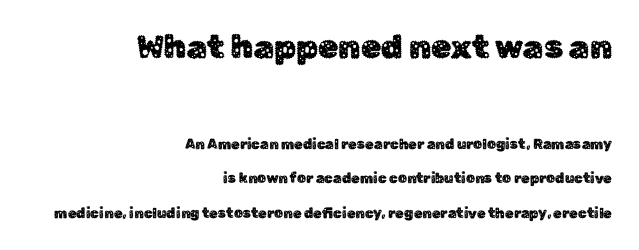
Q: Is the text italic (slanted)? A: No, it is upright.
Q: Is the typeface a serif or a sans-serif typeface? A: Sans-serif.
Q: Is the text underlined? A: No.
Q: How is the paragraph aligned? A: Right-aligned.
Q: Is the spacing between letters normal or unusually wide? A: Normal.
Q: Is the spacing between lines tight, normal or loose? A: Loose.
Q: Which block of text is set in a larger size, the first (top) or the second (bottom)? A: The first (top) one.
Q: Width (condensed, normal, or wide)? A: Normal.
Q: Stroke contrast? A: Low.
Q: x-height? A: Medium.
Q: Monospaced? A: No.
